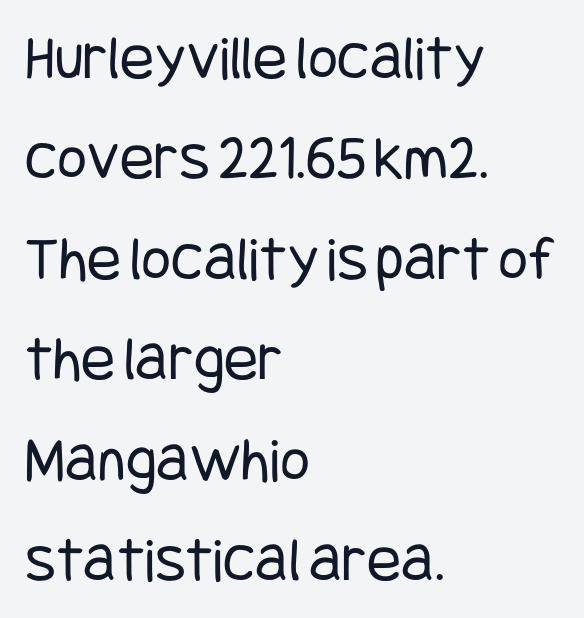
{"serif": "no", "italic": "no", "bold": "no", "weight": "regular", "width": "condensed", "stroke_contrast": "low", "x_height": "large", "underline": "no", "align": "left", "line_spacing": "normal", "line_spacing_ratio": 1.57, "letter_spacing": "normal", "letter_spacing_em": 0.0, "glyph_px": 64}
